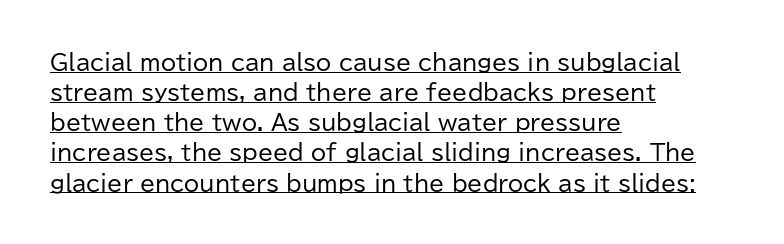
Stroke thickness stays within the range of a standard reading face or lighter. Words appear dense and cohesive because spacing is normal. Every word sits above its own underline. Normally led — the rows are evenly, conventionally spaced. The rendering anchors every line to the left-hand side.
